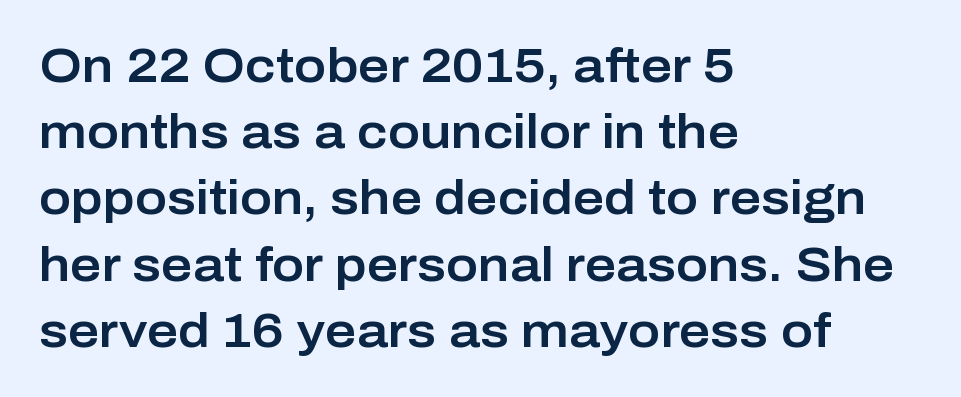
The image shows 48 px sans-serif type, upright; set left-aligned, normal line spacing (1.38x), normal letter spacing, not underlined; low stroke contrast and a medium x-height.
